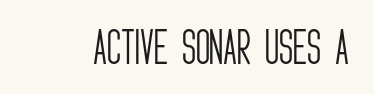
Q: Is the text bold? A: No.
Q: Is the text italic (slanted)? A: No, it is upright.
Q: Is the typeface a serif or a sans-serif typeface? A: Sans-serif.
Q: Is the text underlined? A: No.
Q: Is the spacing between letters normal or unusually wide? A: Normal.
Q: Width (condensed, normal, or wide)? A: Condensed.
Q: Stroke contrast? A: Low.
Q: x-height? A: Large.
Q: Monospaced? A: No.
